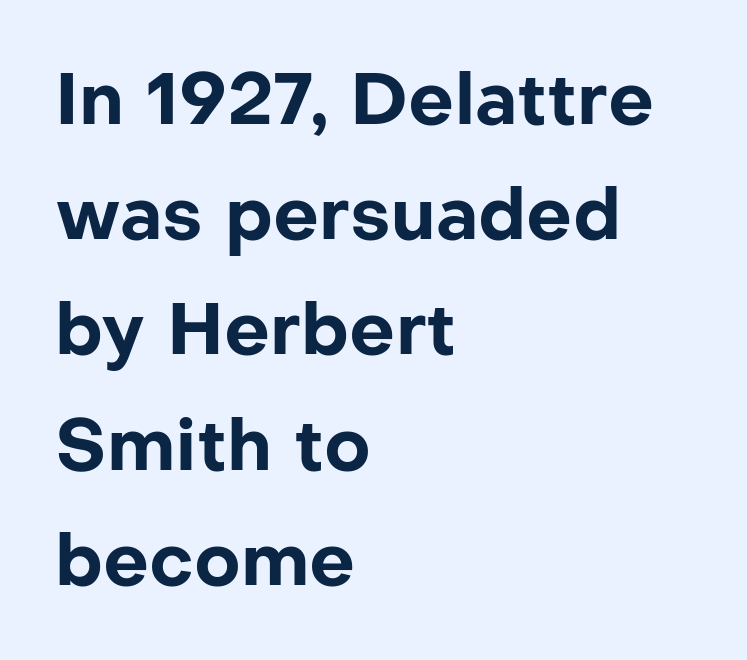
{"serif": "no", "italic": "no", "bold": "yes", "weight": "bold", "width": "normal", "stroke_contrast": "low", "x_height": "medium", "monospaced": "no", "underline": "no", "align": "left", "line_spacing": "normal", "line_spacing_ratio": 1.6, "letter_spacing": "normal", "letter_spacing_em": 0.0, "glyph_px": 72}
